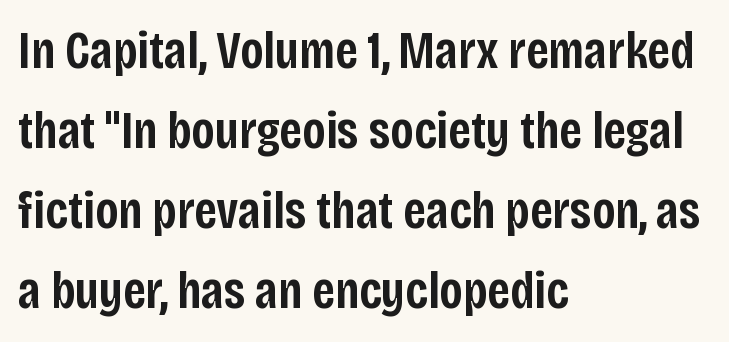
{"serif": "no", "italic": "no", "bold": "semi", "weight": "semibold", "width": "condensed", "stroke_contrast": "low", "x_height": "large", "monospaced": "no", "underline": "no", "align": "left", "line_spacing": "normal", "line_spacing_ratio": 1.51, "letter_spacing": "normal", "letter_spacing_em": 0.0, "glyph_px": 53}
